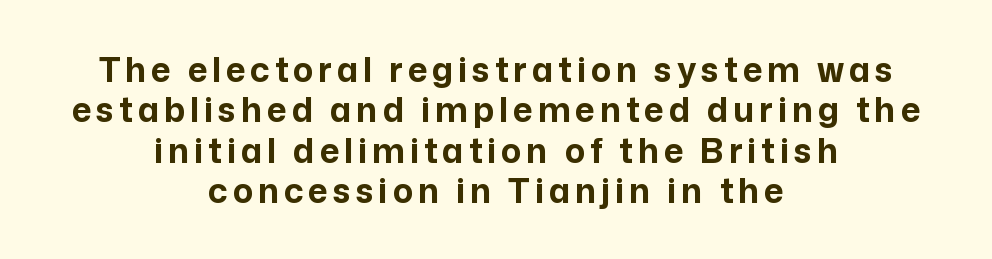
The image shows 34 px bold sans-serif type, upright; set centered, line spacing 1.19x, not underlined; low stroke contrast and a medium x-height.
